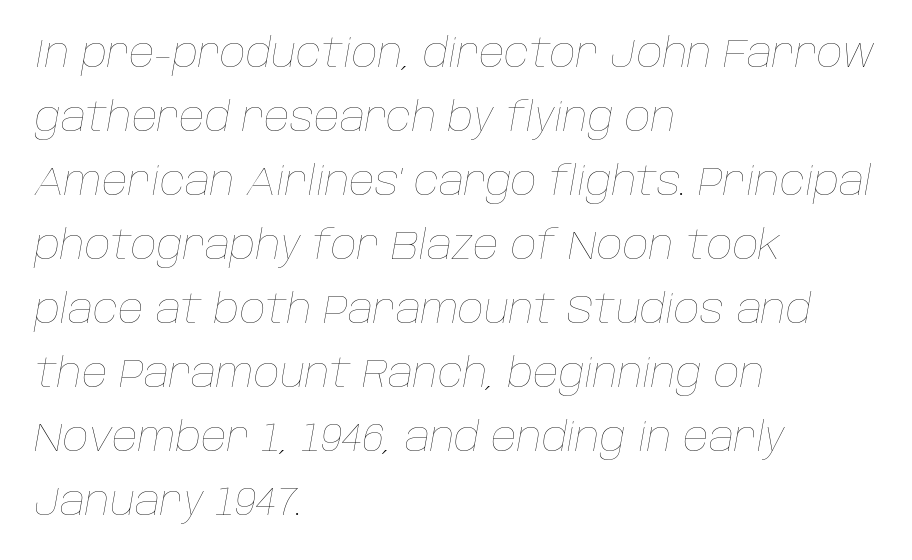
Q: Is the text bold? A: No.
Q: Is the text italic (slanted)? A: Yes, it leans right by about 10 degrees.
Q: Is the text underlined? A: No.
Q: How is the paragraph aligned? A: Left-aligned.
Q: Is the spacing between letters normal or unusually wide? A: Normal.
Q: Is the spacing between lines tight, normal or loose? A: Normal.
Q: Width (condensed, normal, or wide)? A: Normal.
Q: Stroke contrast? A: Low.
Q: x-height? A: Large.
Q: Monospaced? A: No.
